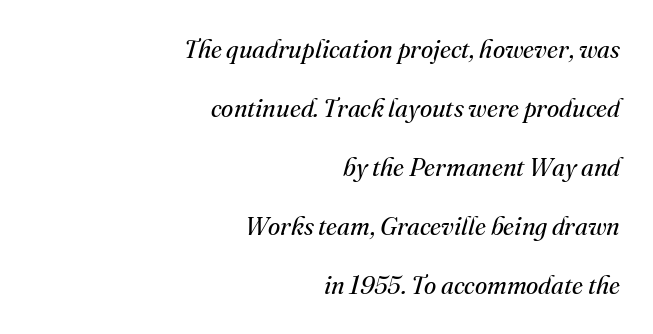
Q: Is the text bold? A: No.
Q: Is the text italic (slanted)? A: Yes, it leans right by about 16 degrees.
Q: Is the text underlined? A: No.
Q: How is the paragraph aligned? A: Right-aligned.
Q: Is the spacing between letters normal or unusually wide? A: Normal.
Q: Is the spacing between lines tight, normal or loose? A: Loose.
